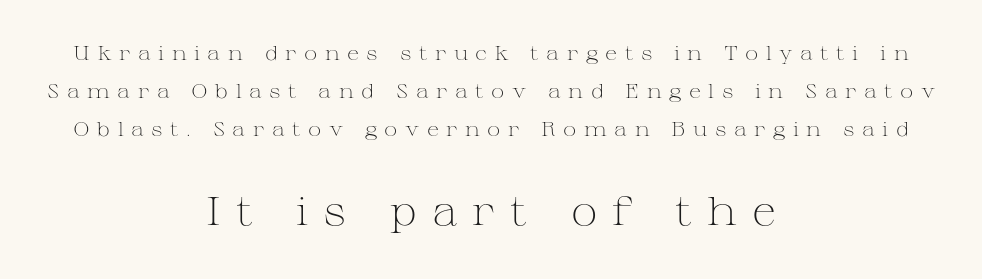
Stroke mass is kept to a normal reading level or below. Only glyphs here, with clear space below each row. The lower block of text is set noticeably larger than the block above it. Notice how the stems are strictly vertical — no italics here. Centered paragraph, ragged on both sides. Serif or sans? Serif — the stroke terminals have little feet.
